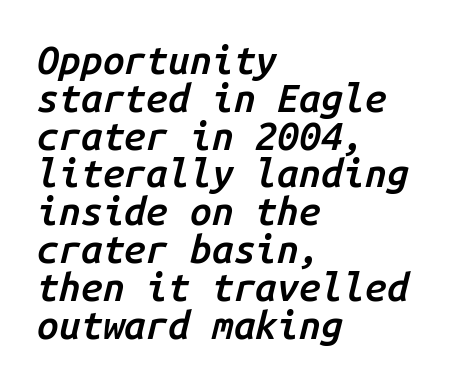
{"italic": "yes", "lean": "right", "slant_degrees": 14, "bold": "semi", "weight": "semibold", "width": "normal", "stroke_contrast": "low", "x_height": "medium", "monospaced": "yes", "underline": "no", "align": "left", "line_spacing": "tight", "line_spacing_ratio": 0.97, "letter_spacing": "normal", "letter_spacing_em": 0.0, "glyph_px": 39}
